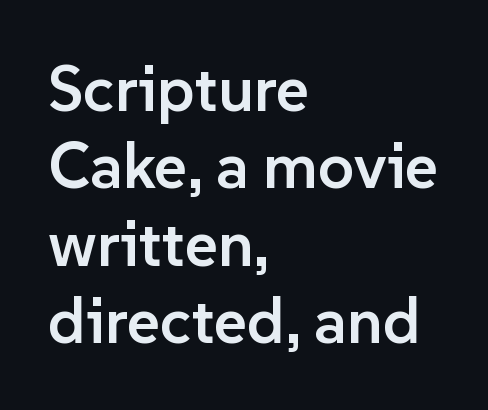
Is the letter spacing exaggerated? No — it looks like the ordinary default. The rendering shows plain stroke endings on the letterforms — a sans-serif design. Rule under the text: the space is simply empty. These lines were composed using upright roman letters. This sample has the flowing, uneven cadence of proportional lettering.
